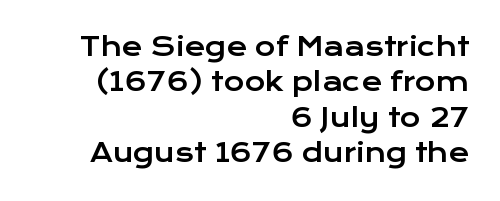
Underlining? Definitely not there. Is the block centered? No — it sits flush against the right margin. The passage shown stacks its lines at a standard gap. When letters stand straight like this, we call the style roman or upright. Short note: letters normally spaced.
